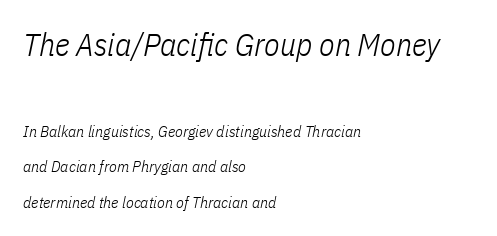
The image shows 32 px light, condensed type, italic (leaning right); set left-aligned, loose line spacing (2.22x), normal letter spacing, not underlined; the first (top) block is 2.0x larger; low stroke contrast and a medium x-height.
